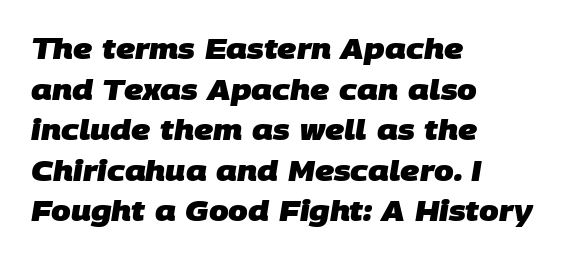
{"serif": "no", "bold": "yes", "weight": "heavy", "width": "normal", "stroke_contrast": "low", "x_height": "large", "monospaced": "no", "underline": "no", "align": "left", "line_spacing": "normal", "line_spacing_ratio": 1.45, "letter_spacing": "normal", "letter_spacing_em": 0.0, "glyph_px": 28}
